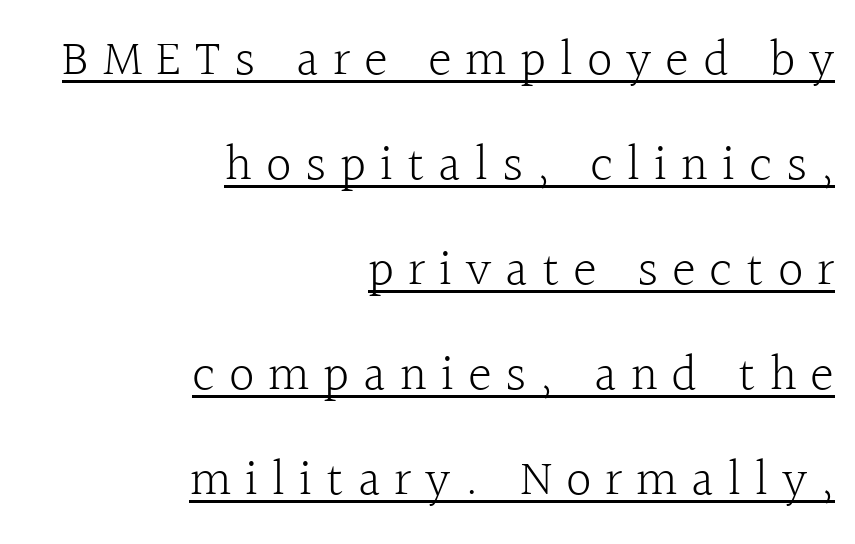
{"serif": "yes", "italic": "no", "bold": "no", "weight": "light", "width": "normal", "x_height": "medium", "monospaced": "no", "underline": "yes", "align": "right", "line_spacing": "loose", "line_spacing_ratio": 2.06, "letter_spacing": "wide", "letter_spacing_em": 0.27, "glyph_px": 51}
